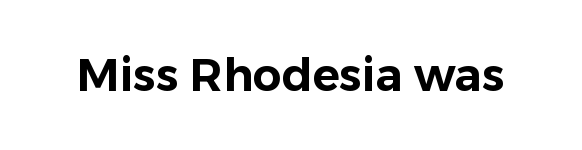
Q: Is the text italic (slanted)? A: No, it is upright.
Q: Is the typeface a serif or a sans-serif typeface? A: Sans-serif.
Q: Is the text underlined? A: No.
Q: Is the spacing between letters normal or unusually wide? A: Normal.
Q: Width (condensed, normal, or wide)? A: Normal.
Q: Stroke contrast? A: Low.
Q: x-height? A: Medium.
Q: Monospaced? A: No.
